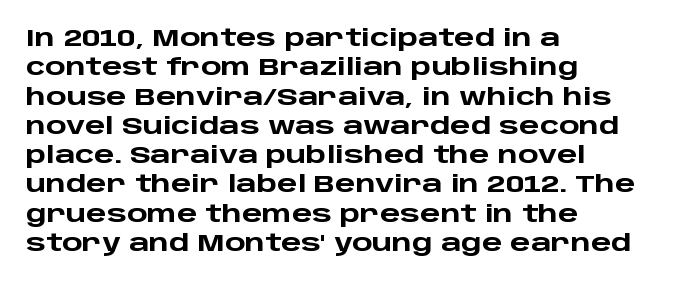
The image shows 24 px bold type, upright; set left-aligned, line spacing 1.22x, normal letter spacing, not underlined.
